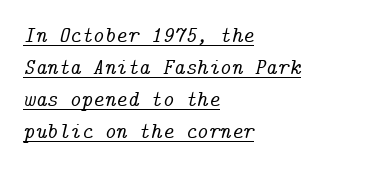
{"italic": "yes", "lean": "right", "slant_degrees": 14, "underline": "yes", "align": "left", "line_spacing": "normal", "line_spacing_ratio": 1.45, "letter_spacing": "normal", "letter_spacing_em": 0.0, "glyph_px": 22}
